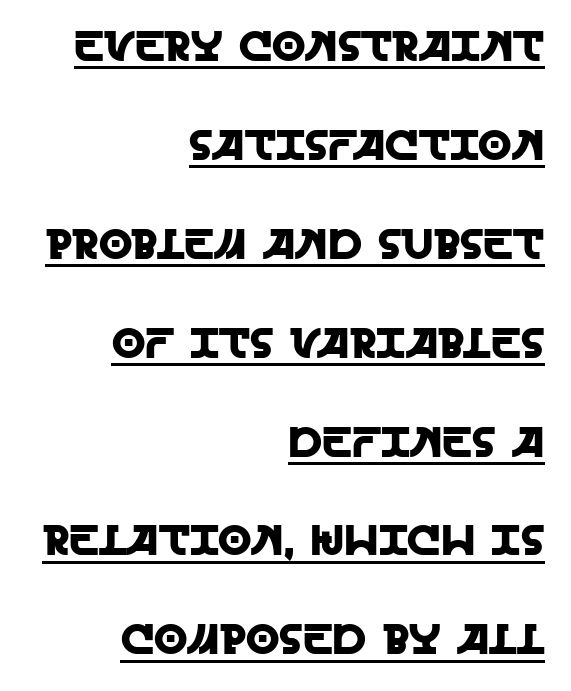
Q: Is the text italic (slanted)? A: No, it is upright.
Q: Is the typeface a serif or a sans-serif typeface? A: Sans-serif.
Q: Is the text underlined? A: Yes.
Q: How is the paragraph aligned? A: Right-aligned.
Q: Is the spacing between letters normal or unusually wide? A: Normal.
Q: Is the spacing between lines tight, normal or loose? A: Loose.
Q: Width (condensed, normal, or wide)? A: Normal.
Q: x-height? A: Large.
Q: Monospaced? A: No.
